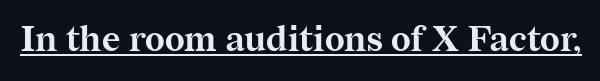
The letterforms sit shoulder to shoulder at normal distance. The specimen includes a rule beneath the text block's lines. Look at the stroke-to-counter ratio: heavy, a bold. The passage shown is typeset with a serif family.
